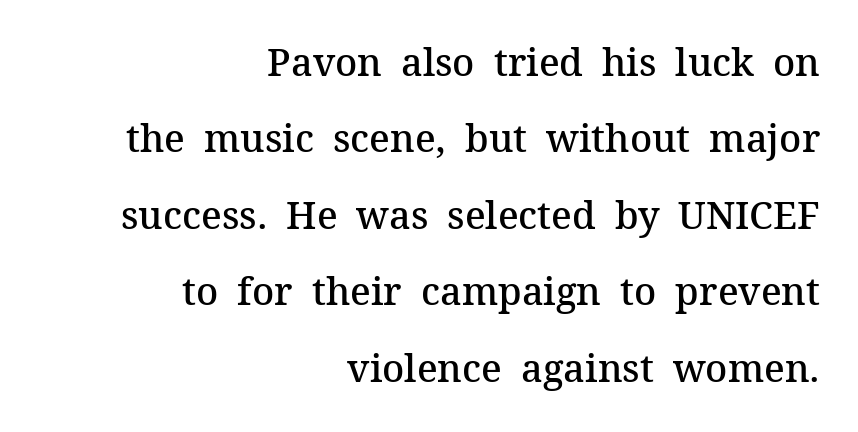
{"serif": "yes", "italic": "no", "bold": "semi", "weight": "semibold", "width": "normal", "stroke_contrast": "medium", "x_height": "medium", "monospaced": "no", "underline": "no", "align": "right", "line_spacing": "loose", "line_spacing_ratio": 2.01, "letter_spacing": "normal", "letter_spacing_em": 0.0, "glyph_px": 38}
